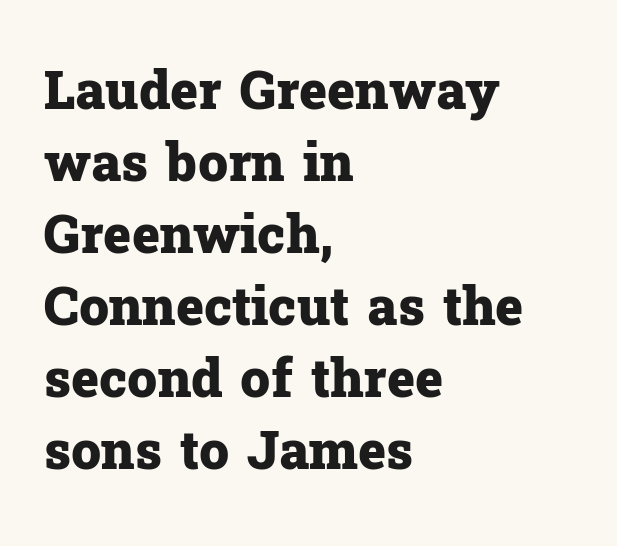
Q: Is the text bold? A: Yes.
Q: Is the text italic (slanted)? A: No, it is upright.
Q: Is the typeface a serif or a sans-serif typeface? A: Serif.
Q: Is the text underlined? A: No.
Q: How is the paragraph aligned? A: Left-aligned.
Q: Is the spacing between letters normal or unusually wide? A: Normal.
Q: Is the spacing between lines tight, normal or loose? A: Normal.
Q: Width (condensed, normal, or wide)? A: Normal.
Q: Stroke contrast? A: Low.
Q: x-height? A: Medium.
Q: Monospaced? A: No.
